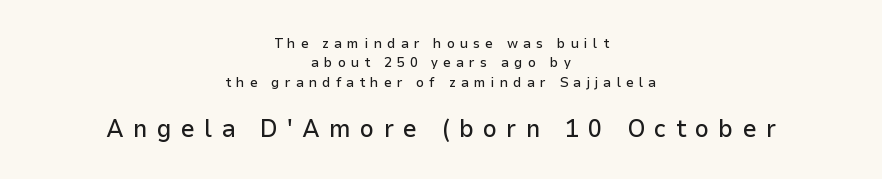
This sample uses expanded letter spacing, leaving extra air between glyphs. Size hierarchy here favors the trailing block over the leading one. The compositor balanced each line on the midline. Underlining? Definitely not there.
